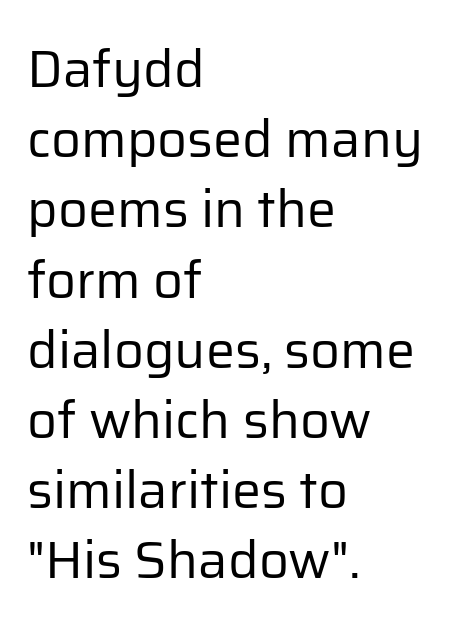
{"serif": "no", "italic": "no", "bold": "no", "weight": "regular", "width": "normal", "stroke_contrast": "low", "x_height": "medium", "monospaced": "no", "underline": "no", "align": "left", "line_spacing": "normal", "line_spacing_ratio": 1.35, "letter_spacing": "normal", "letter_spacing_em": 0.0, "glyph_px": 52}
